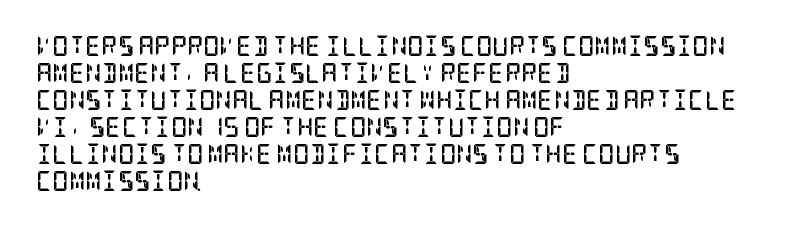
Q: Is the text bold? A: Yes.
Q: Is the text italic (slanted)? A: No, it is upright.
Q: Is the text underlined? A: No.
Q: How is the paragraph aligned? A: Left-aligned.
Q: Is the spacing between letters normal or unusually wide? A: Normal.
Q: Is the spacing between lines tight, normal or loose? A: Normal.
